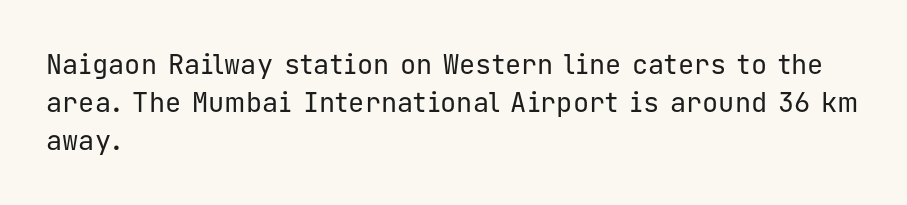
The image shows 27 px text type, upright; set left-aligned, normal line spacing (1.4x), normal letter spacing, not underlined.
